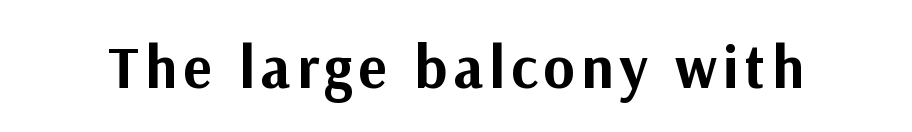
{"serif": "no", "italic": "no", "bold": "yes", "weight": "bold", "width": "normal", "stroke_contrast": "medium", "x_height": "medium", "monospaced": "no", "underline": "no", "glyph_px": 60}
